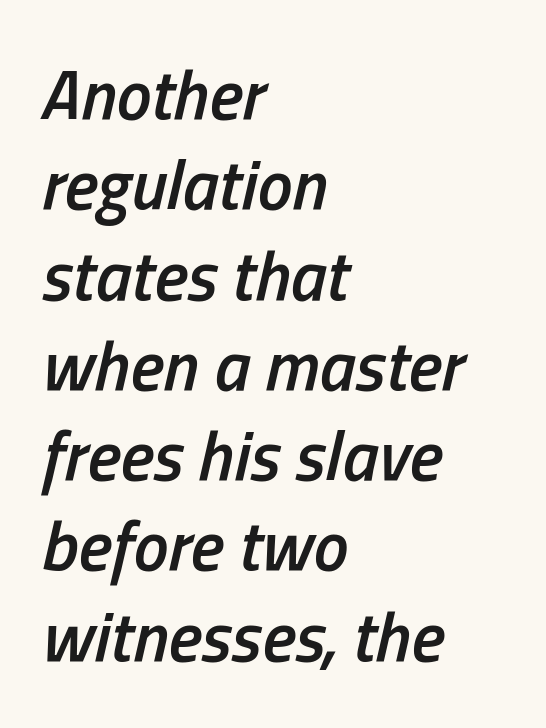
{"italic": "yes", "lean": "right", "slant_degrees": 13, "bold": "semi", "weight": "semibold", "width": "condensed", "stroke_contrast": "low", "x_height": "medium", "monospaced": "no", "underline": "no", "align": "left", "line_spacing": "normal", "line_spacing_ratio": 1.29, "letter_spacing": "normal", "letter_spacing_em": 0.0, "glyph_px": 70}
